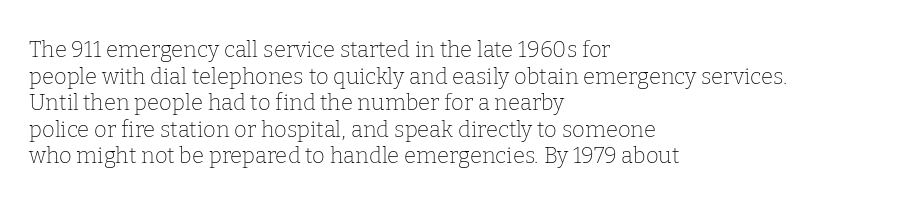
{"italic": "no", "bold": "no", "underline": "no", "align": "left", "line_spacing_ratio": 1.21, "letter_spacing": "normal", "letter_spacing_em": 0.0, "glyph_px": 22}
